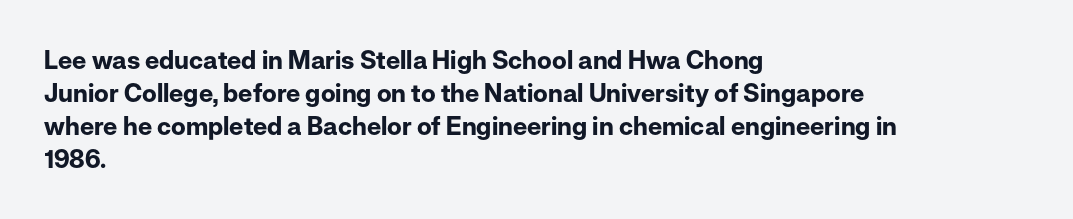
The image shows 25 px bold type, upright; set left-aligned, normal line spacing (1.32x), normal letter spacing, not underlined.
